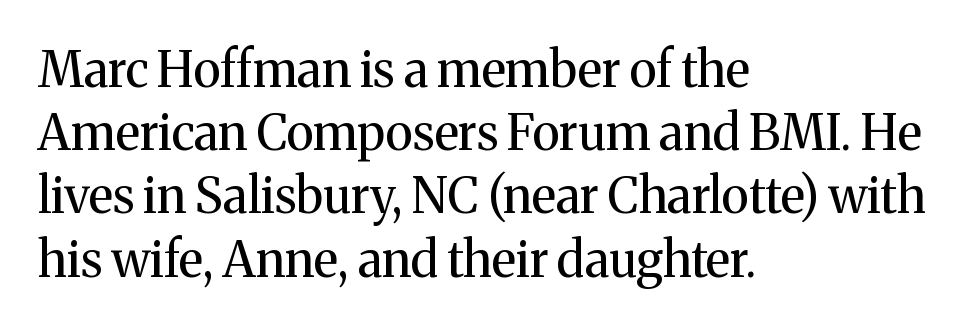
The face used here is proportionally spaced, like ordinary book or web type. Caption: multi-line text, flush left, ragged right. The lines sit at an ordinary, default distance from one another. These lines keep a tight, regular rhythm from letter to letter. Letters have the restrained weight of plain body copy at most. In terms of posture, this sample is upright.
